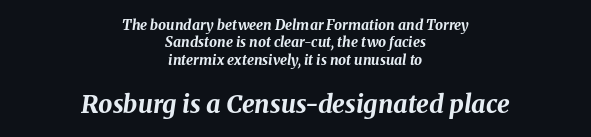
{"italic": "yes", "lean": "right", "slant_degrees": 8, "bold": "yes", "underline": "no", "align": "center", "line_spacing_ratio": 1.24, "letter_spacing": "normal", "letter_spacing_em": 0.0, "larger_block": "second", "size_ratio": 1.79, "glyph_px": 25}
